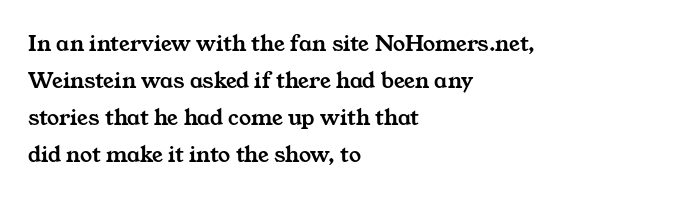
{"underline": "no", "align": "left", "line_spacing": "normal", "line_spacing_ratio": 1.54, "letter_spacing": "normal", "letter_spacing_em": 0.0, "glyph_px": 24}
